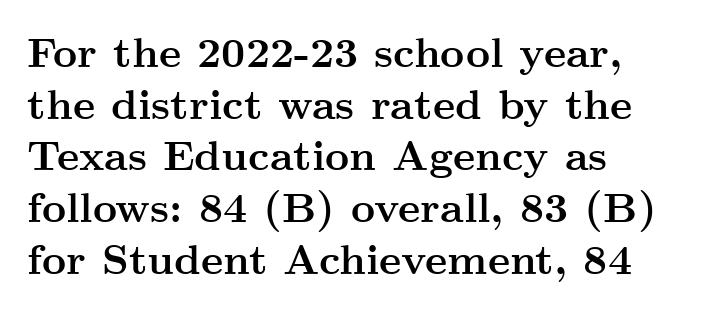
Horizontally, the lines are justified to the leading edge only. This sample uses a serif face. Notice how thick the strokes are: this is what a full bold looks like. Posture: straight, roman, zero tilt. These lines are rendered in a variable-pitch font.
